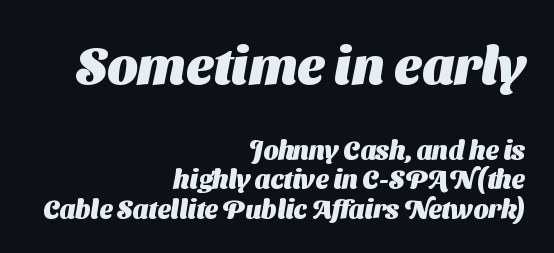
The block of text is dense from top to bottom, with scant space between rows. You can tell from the bare stems that sans-serif type was used. Spacing verdict: proportional, widths tailored to each character. This rendering uses right alignment, leaving the left contour irregular.
